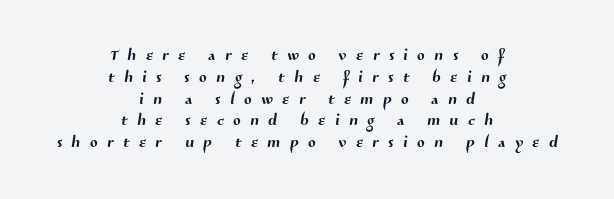
{"underline": "no", "align": "center", "line_spacing": "tight", "line_spacing_ratio": 0.99, "letter_spacing": "wide", "letter_spacing_em": 0.44, "glyph_px": 22}
